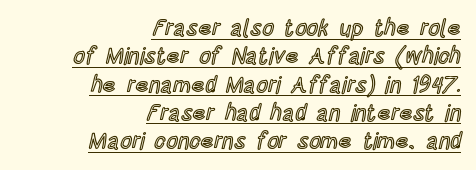
Standard letterfit; no display-style spreading of the glyphs. This rendering features underlined lettering. Caption: multi-line text, flush right, ragged left.
